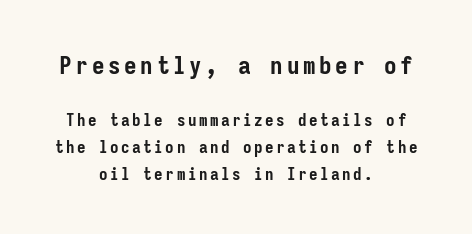
{"italic": "no", "bold": "yes", "underline": "no", "align": "center", "line_spacing": "normal", "line_spacing_ratio": 1.59, "larger_block": "first", "size_ratio": 1.47, "glyph_px": 25}
